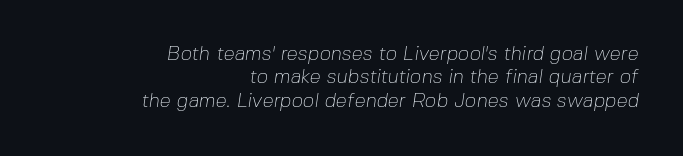
The image shows 20 px text type; set right-aligned, line spacing 1.17x, normal letter spacing, not underlined.
